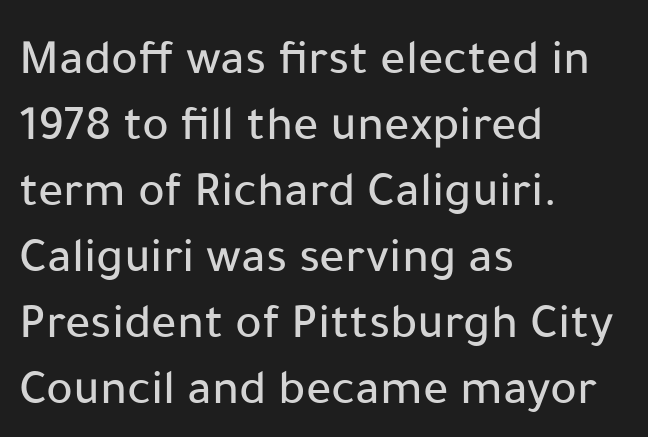
{"serif": "no", "italic": "no", "width": "normal", "stroke_contrast": "low", "x_height": "medium", "monospaced": "no", "underline": "no", "align": "left", "line_spacing": "normal", "line_spacing_ratio": 1.32, "letter_spacing": "normal", "letter_spacing_em": 0.0, "glyph_px": 50}
